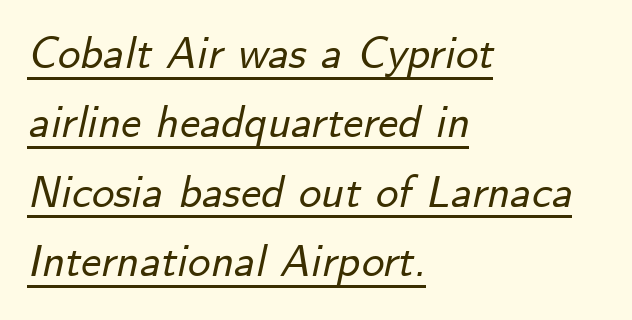
This block has exactly the height ordinary leading produces. This is underlined copy, the kind a proofreader might mark for attention. Note the varied advance widths — an 'i' is clearly narrower than an 'm'. Horizontal alignment here is leftward, the default for most running prose.
